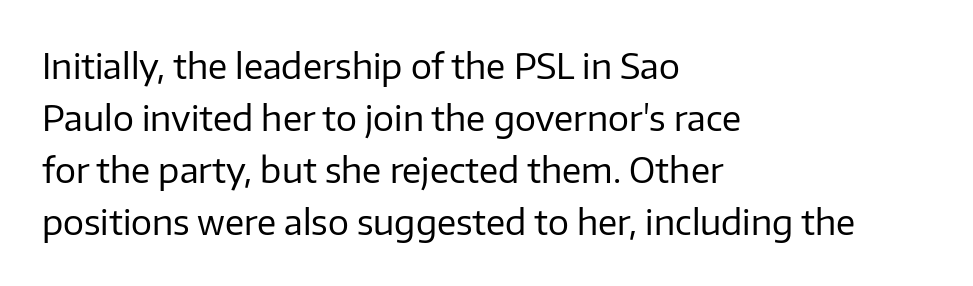
Regular leading. A bare baseline throughout the passage. Is the stroke heavy? The answer is a plain regular-or-lighter. Look at the tracking — it's just the regular setting, nothing added. Classification — sans serif.
